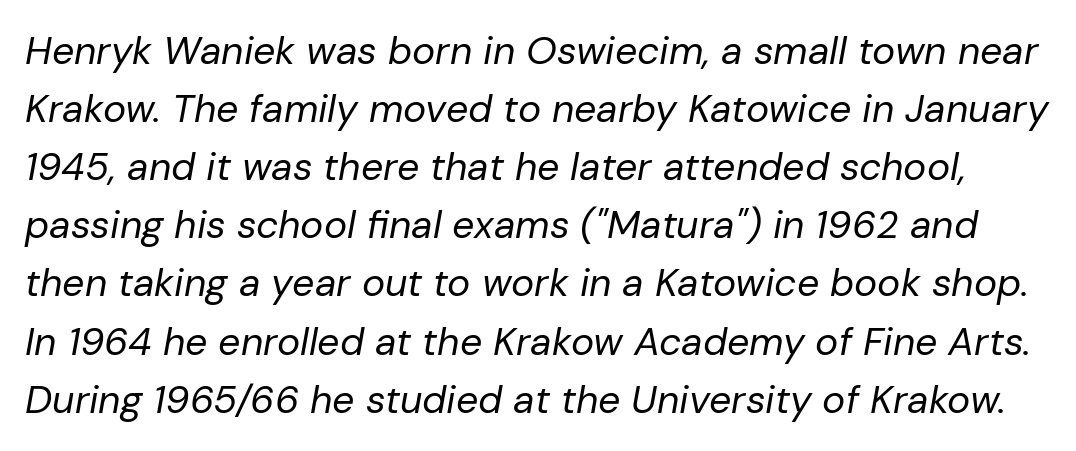
Q: Is the text bold? A: No.
Q: Is the text italic (slanted)? A: Yes, it leans right by about 10 degrees.
Q: Is the text underlined? A: No.
Q: Is the spacing between letters normal or unusually wide? A: Normal.
Q: Is the spacing between lines tight, normal or loose? A: Normal.
Q: Width (condensed, normal, or wide)? A: Normal.
Q: Stroke contrast? A: Low.
Q: x-height? A: Medium.
Q: Monospaced? A: No.
